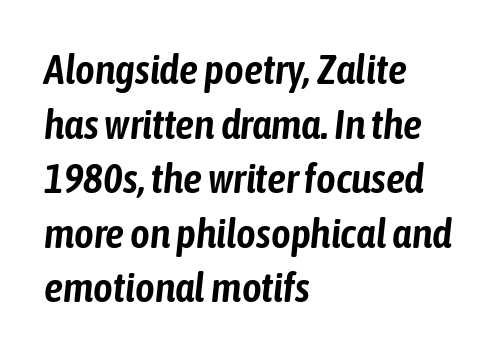
Does the copy run flush right? No — it runs flush left. This sample uses an oblique cut, with every glyph tilted off the vertical. The zone under the glyphs is completely vacant. The rendering keeps characters at their native spacing.
